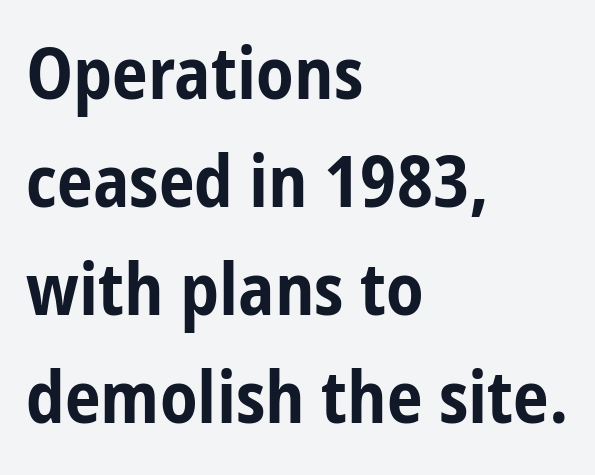
Nope, no serifs anywhere on these letters. Character widths vary here, with narrow letters taking less room than wide ones. The lettering stays uniformly vertical, giving the passage a roman look. Horizontal alignment here is leftward, the default for most running prose. This sample keeps an unexceptional amount of space between lines. Only glyphs here, with clear space below each row.
